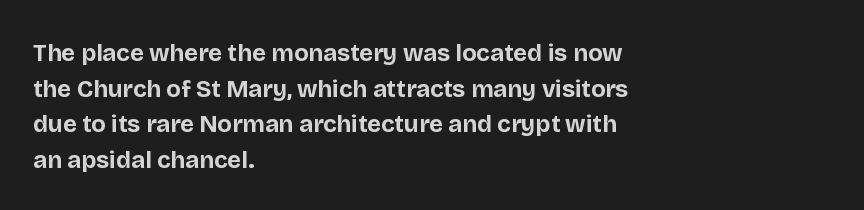
Its strokes are broad and dark, the hallmark of bold type. Short and long lines alike share a common starting point at left. Reading down the column, the eye jumps a familiar distance to each next line. Bare-footed words on every line.
